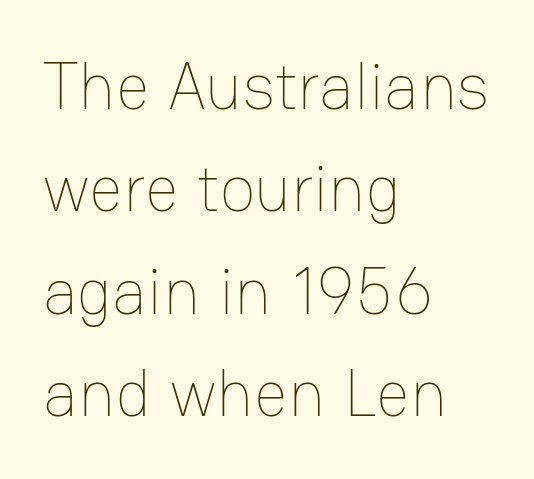
Q: Is the text bold? A: No.
Q: Is the text italic (slanted)? A: No, it is upright.
Q: Is the text underlined? A: No.
Q: How is the paragraph aligned? A: Left-aligned.
Q: Is the spacing between letters normal or unusually wide? A: Normal.
Q: Is the spacing between lines tight, normal or loose? A: Normal.
Q: Width (condensed, normal, or wide)? A: Normal.
Q: Stroke contrast? A: Low.
Q: x-height? A: Medium.
Q: Monospaced? A: No.
